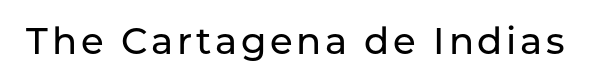
The image shows 37 px sans-serif type, upright; set not underlined; low stroke contrast and a medium x-height.
